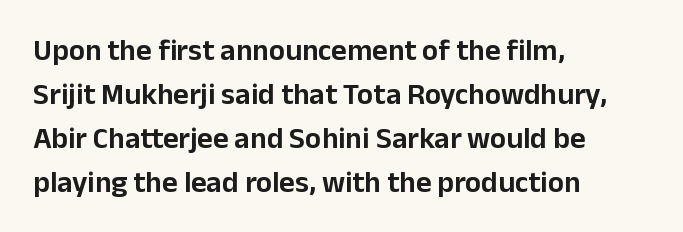
The image shows 30 px sans-serif type, upright; set left-aligned, normal line spacing (1.47x), normal letter spacing, not underlined; low stroke contrast and a medium x-height.
